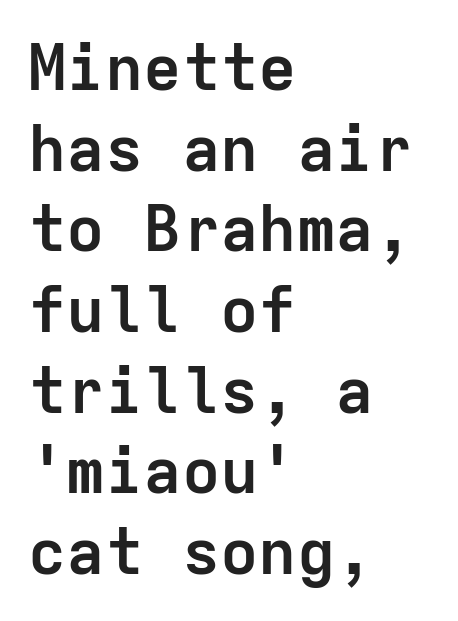
{"serif": "no", "italic": "no", "bold": "yes", "weight": "semibold", "width": "normal", "stroke_contrast": "low", "x_height": "medium", "monospaced": "yes", "underline": "no", "align": "left", "line_spacing": "normal", "line_spacing_ratio": 1.26, "letter_spacing": "normal", "letter_spacing_em": 0.0, "glyph_px": 64}
